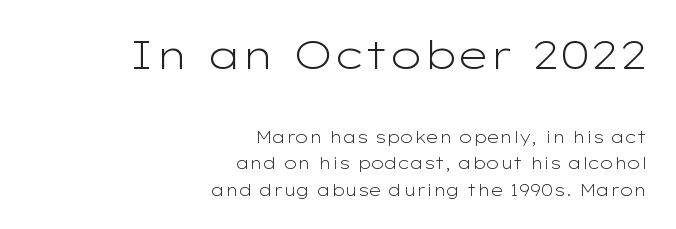
Stems here are at most as thick as an everyday book face. The letters in the upper block stand taller than those in the block below. The space between consecutive lines is moderate. If you drew a ruler down the right edge, every line would touch it.
